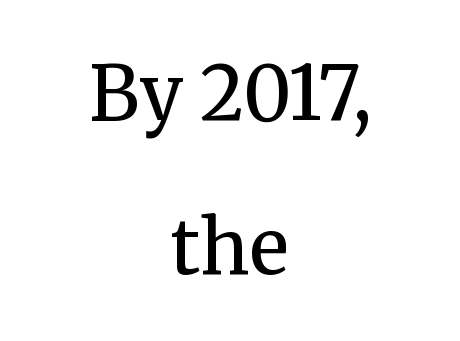
The image shows 75 px regular-weight serif type, upright; set centered, loose line spacing (2.05x), normal letter spacing, not underlined; medium stroke contrast and a medium x-height.
